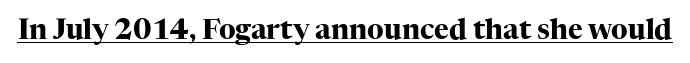
{"serif": "yes", "italic": "no", "bold": "yes", "weight": "heavy", "width": "normal", "stroke_contrast": "high", "x_height": "medium", "monospaced": "no", "underline": "yes", "letter_spacing": "normal", "letter_spacing_em": 0.0, "glyph_px": 28}
